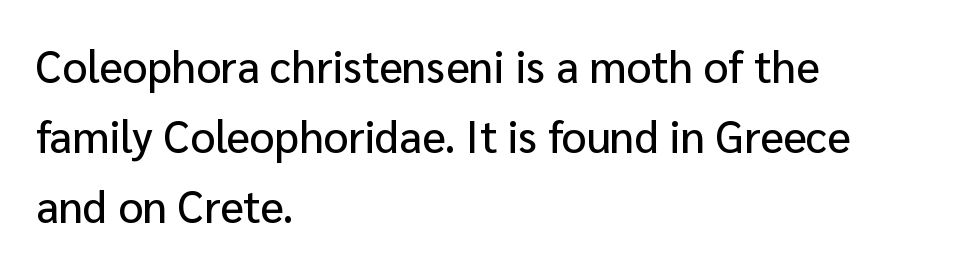
The image shows 44 px sans-serif type, upright; set left-aligned, normal line spacing (1.59x), normal letter spacing, not underlined; low stroke contrast and a medium x-height.
